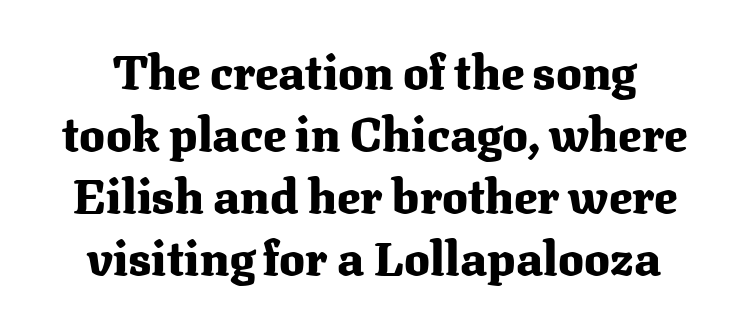
Q: Is the text bold? A: Yes.
Q: Is the text italic (slanted)? A: No, it is upright.
Q: Is the typeface a serif or a sans-serif typeface? A: Serif.
Q: Is the text underlined? A: No.
Q: How is the paragraph aligned? A: Centered.
Q: Is the spacing between letters normal or unusually wide? A: Normal.
Q: Is the spacing between lines tight, normal or loose? A: Normal.
Q: Width (condensed, normal, or wide)? A: Normal.
Q: Stroke contrast? A: Medium.
Q: x-height? A: Medium.
Q: Monospaced? A: No.
